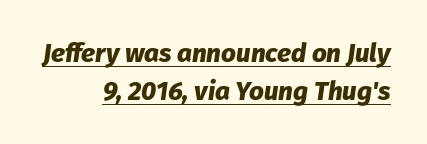
Q: Is the text bold? A: Yes.
Q: Is the text italic (slanted)? A: Yes, it leans right by about 8 degrees.
Q: Is the text underlined? A: Yes.
Q: How is the paragraph aligned? A: Right-aligned.
Q: Is the spacing between letters normal or unusually wide? A: Normal.
Q: Is the spacing between lines tight, normal or loose? A: Normal.
